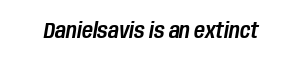
Q: Is the text italic (slanted)? A: Yes, it leans right by about 10 degrees.
Q: Is the text underlined? A: No.
Q: Is the spacing between letters normal or unusually wide? A: Normal.
